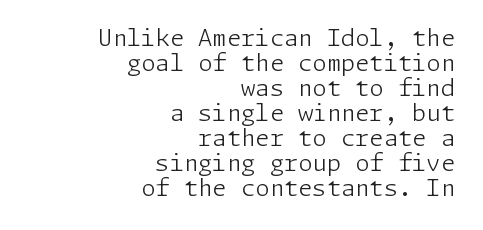
Ordinary non-slanted type is in use. Letter spacing: default. Compared with typical paragraphs, the rows here are closer together. Plain, unruled lines of type. Alignment: flush right. The letterforms sit at book weight or below.
